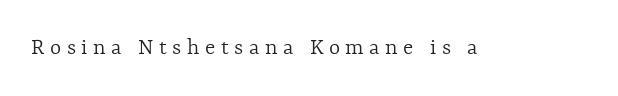
{"italic": "no", "bold": "no", "underline": "no", "letter_spacing": "wide", "letter_spacing_em": 0.23, "glyph_px": 24}
